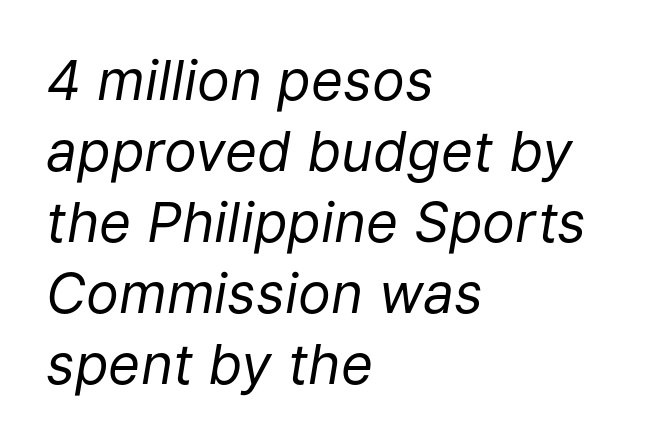
The image shows 55 px regular-weight type, italic (leaning right); set left-aligned, normal line spacing (1.29x), normal letter spacing, not underlined; low stroke contrast and a medium x-height.
